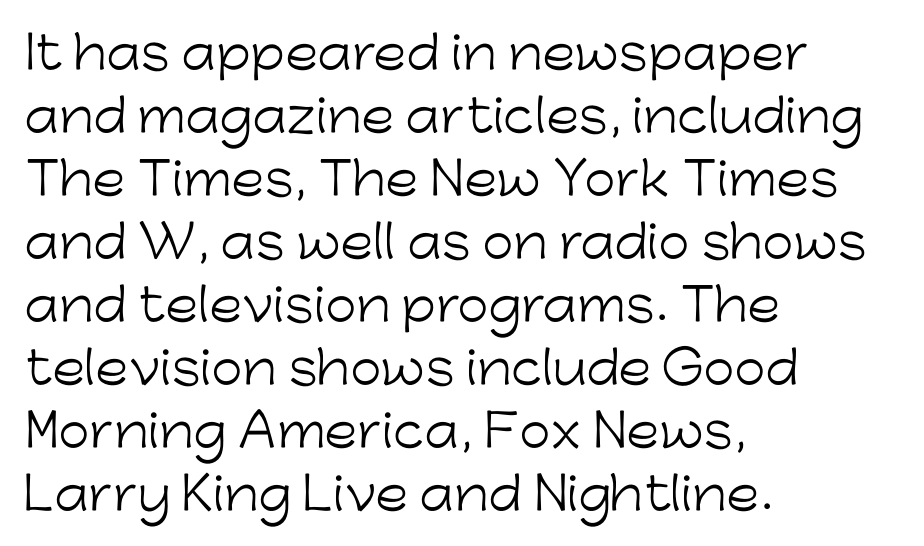
You could not count columns in this text — the font is proportionally spaced. What's the leading like? Ordinary, nothing unusual. Spacing between characters is what you'd get straight out of the box. Is the type heavy? It reads as light-to-regular instead. A student would call this left alignment; a typographer would say flush left, rag right. Designer's note — italics off, roman on.
